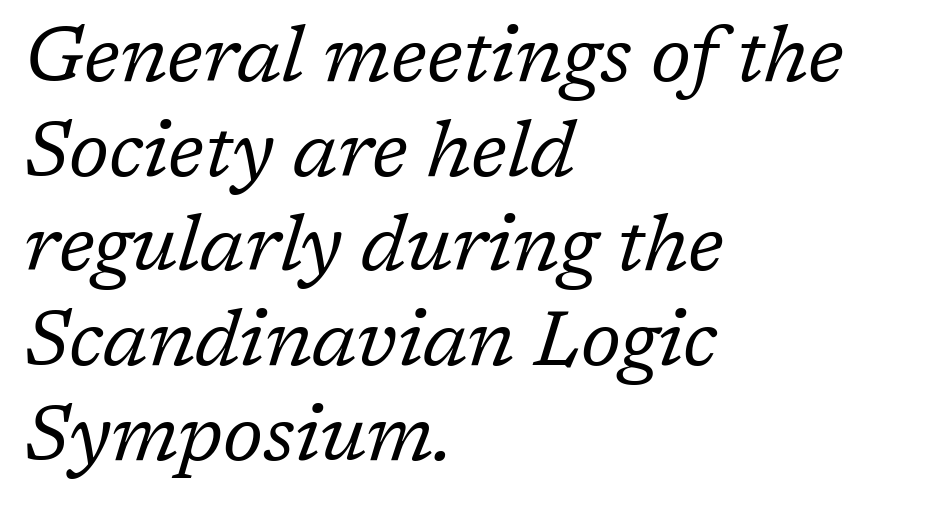
{"serif": "yes", "italic": "yes", "lean": "right", "slant_degrees": 17, "bold": "no", "weight": "regular", "width": "normal", "stroke_contrast": "low", "x_height": "medium", "monospaced": "no", "underline": "no", "align": "left", "line_spacing_ratio": 1.23, "letter_spacing": "normal", "letter_spacing_em": 0.0, "glyph_px": 77}
